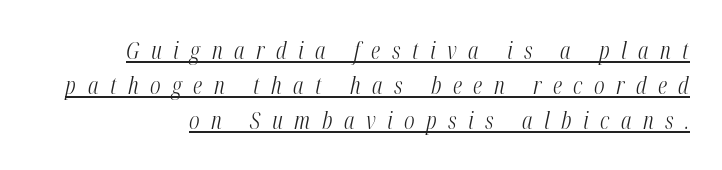
Q: Is the text bold? A: No.
Q: Is the text italic (slanted)? A: Yes, it leans right by about 12 degrees.
Q: Is the text underlined? A: Yes.
Q: Is the spacing between letters normal or unusually wide? A: Unusually wide.
Q: Is the spacing between lines tight, normal or loose? A: Normal.
